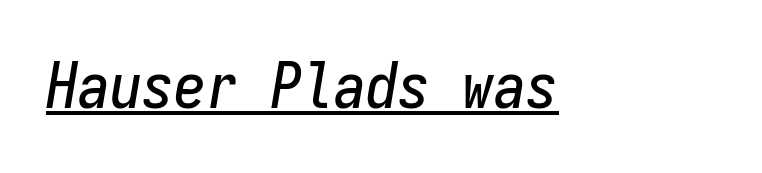
{"italic": "yes", "lean": "right", "slant_degrees": 9, "width": "condensed", "stroke_contrast": "low", "x_height": "medium", "monospaced": "yes", "underline": "yes", "letter_spacing": "normal", "letter_spacing_em": 0.0, "glyph_px": 64}
